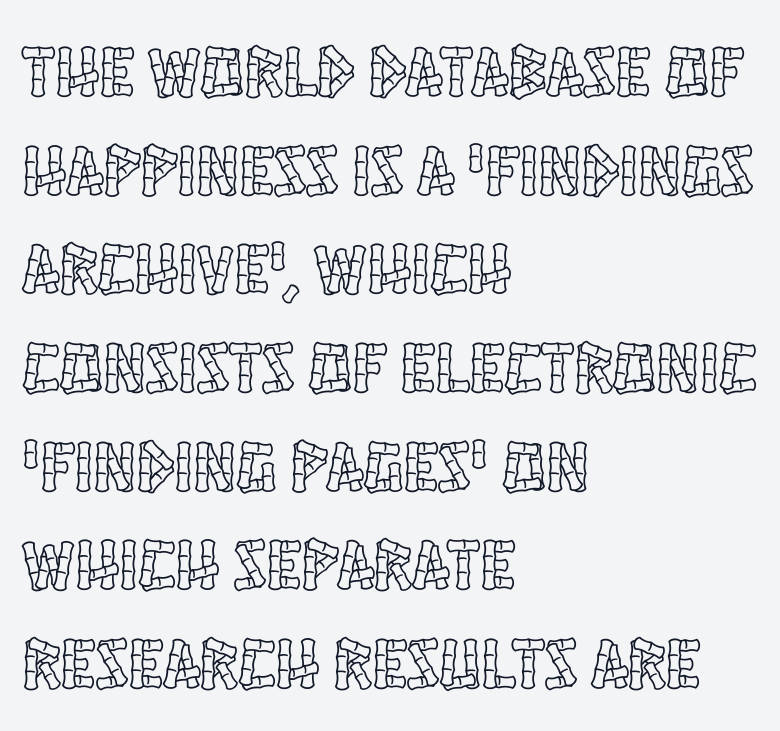
Q: Is the text italic (slanted)? A: No, it is upright.
Q: Is the text underlined? A: No.
Q: How is the paragraph aligned? A: Left-aligned.
Q: Is the spacing between letters normal or unusually wide? A: Normal.
Q: Is the spacing between lines tight, normal or loose? A: Normal.
Q: Width (condensed, normal, or wide)? A: Condensed.
Q: x-height? A: Large.
Q: Monospaced? A: No.
